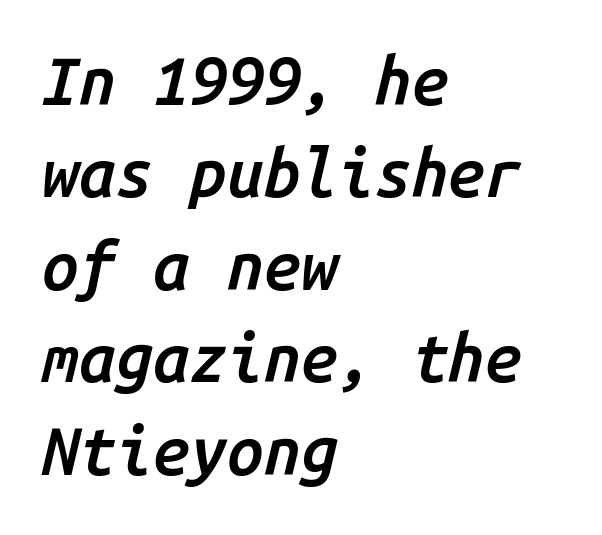
Lines of text with bare space underneath. If you measured baseline to baseline, you'd find a middling distance. Monospaced: the letters line up in strict vertical columns. The face used here has a pronounced slope to its letters. The lines in this sample share a left origin and differ only in where they stop.
